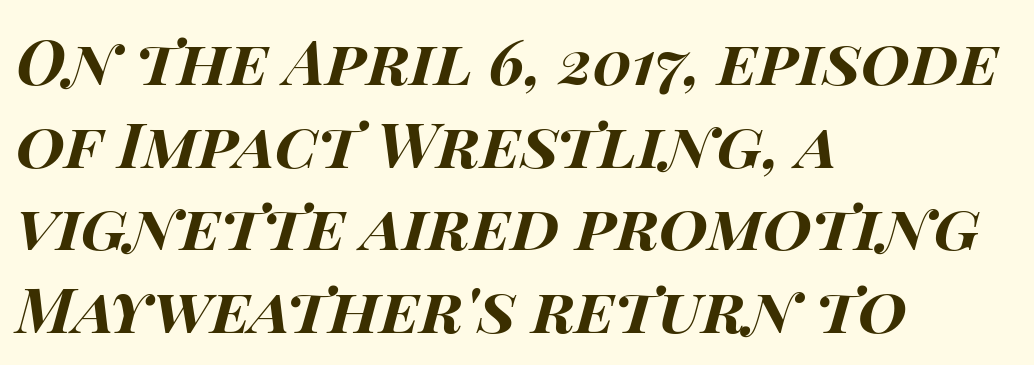
Q: Is the text bold? A: Yes.
Q: Is the text italic (slanted)? A: Yes, it leans right by about 14 degrees.
Q: Is the text underlined? A: No.
Q: How is the paragraph aligned? A: Left-aligned.
Q: Is the spacing between letters normal or unusually wide? A: Normal.
Q: Is the spacing between lines tight, normal or loose? A: Normal.
Q: Width (condensed, normal, or wide)? A: Wide.
Q: Stroke contrast? A: High.
Q: x-height? A: Large.
Q: Monospaced? A: No.
